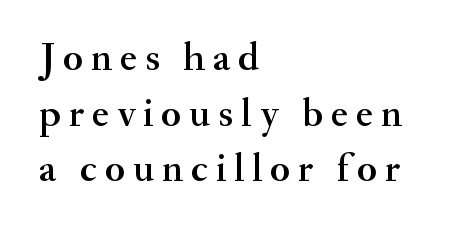
The lettering stays uniformly vertical, giving the passage a roman look. Is the letter spacing exaggerated? Yes — the characters are pushed far apart. Quick note: underline off. Horizontal bands of white between lines are of average thickness.
